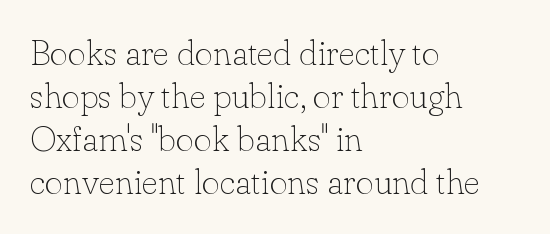
The image shows 35 px thin serif type, upright; set left-aligned, line spacing 1.23x, normal letter spacing, not underlined; low stroke contrast and a small x-height.
